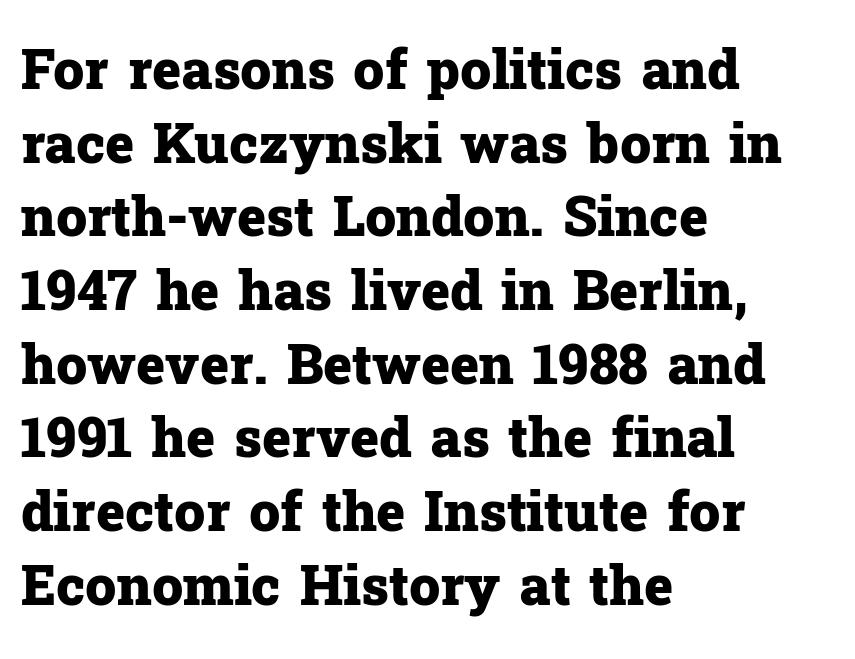
Q: Is the text bold? A: Yes.
Q: Is the text italic (slanted)? A: No, it is upright.
Q: Is the typeface a serif or a sans-serif typeface? A: Serif.
Q: Is the text underlined? A: No.
Q: How is the paragraph aligned? A: Left-aligned.
Q: Is the spacing between letters normal or unusually wide? A: Normal.
Q: Is the spacing between lines tight, normal or loose? A: Normal.
Q: Width (condensed, normal, or wide)? A: Normal.
Q: Stroke contrast? A: Low.
Q: x-height? A: Medium.
Q: Monospaced? A: No.
